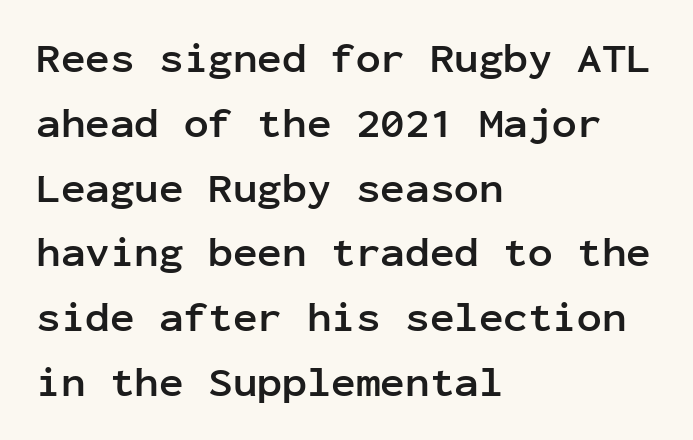
The image shows 41 px semibold sans-serif type, upright, monospaced; set left-aligned, normal line spacing (1.58x), normal letter spacing, not underlined; low stroke contrast and a medium x-height.
